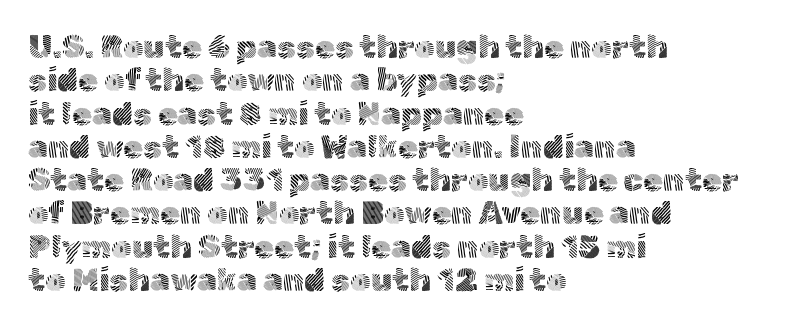
The image shows 32 px light sans-serif type, upright; set left-aligned, tight line spacing (1.04x), normal letter spacing, not underlined; a medium x-height.
